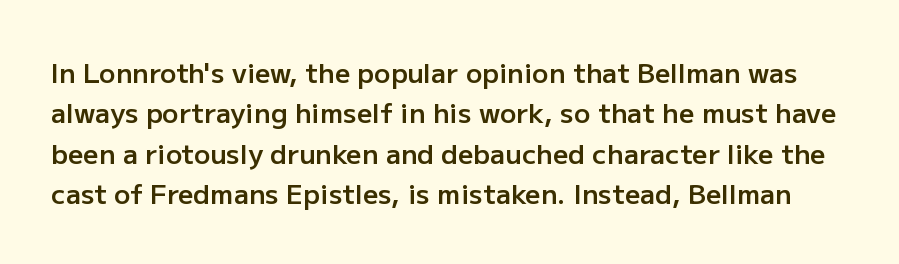
The image shows 27 px text type, upright; set normal line spacing (1.5x), normal letter spacing, not underlined.
